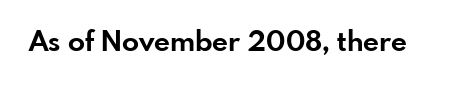
{"serif": "no", "italic": "no", "bold": "yes", "weight": "bold", "width": "normal", "stroke_contrast": "low", "x_height": "small", "monospaced": "no", "underline": "no", "letter_spacing": "normal", "letter_spacing_em": 0.0, "glyph_px": 28}
